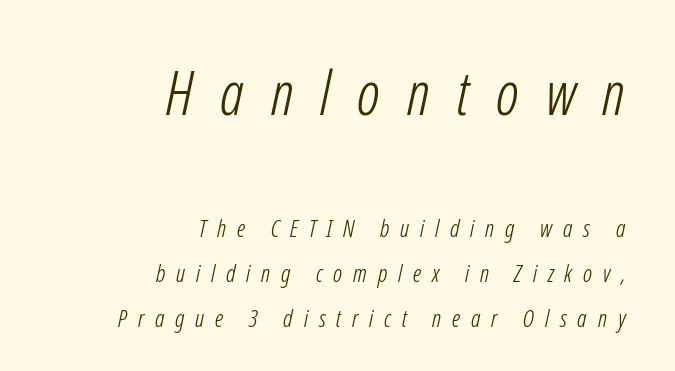
The image shows 60 px light, condensed sans-serif type; set right-aligned, line spacing 1.88x, unusually wide letter spacing (+0.45 em), not underlined; the first (top) block is 2.5x larger; low stroke contrast and a medium x-height.
